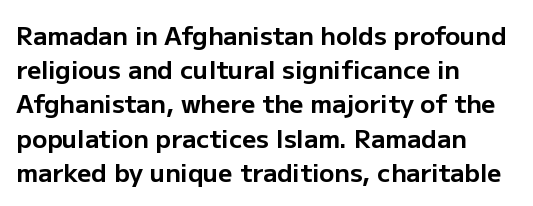
{"italic": "no", "bold": "yes", "underline": "no", "align": "left", "line_spacing": "normal", "line_spacing_ratio": 1.37, "letter_spacing": "normal", "letter_spacing_em": 0.0, "glyph_px": 25}
